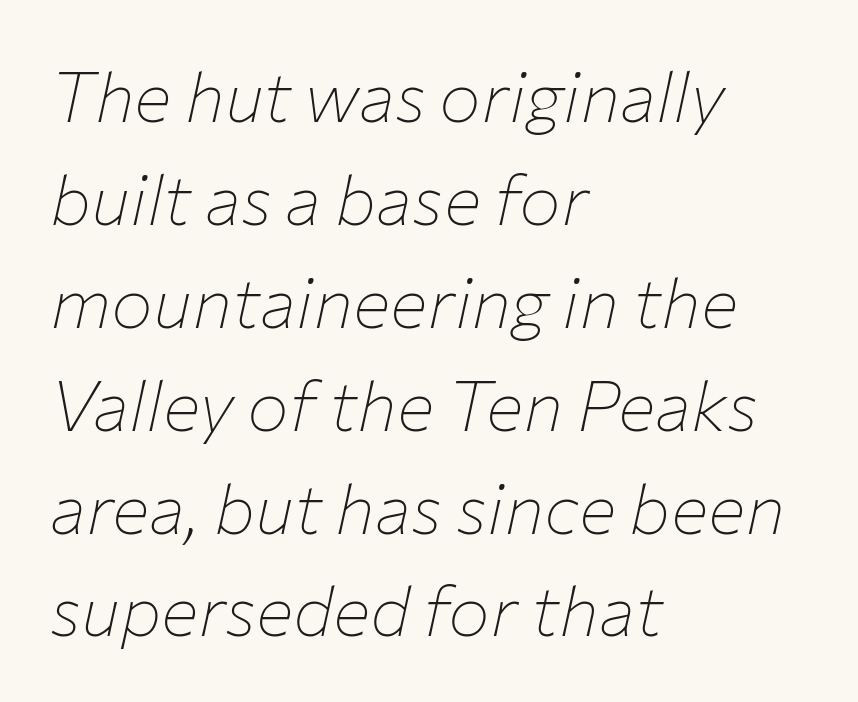
Q: Is the text bold? A: No.
Q: Is the text italic (slanted)? A: Yes, it leans right by about 12 degrees.
Q: Is the text underlined? A: No.
Q: How is the paragraph aligned? A: Left-aligned.
Q: Is the spacing between letters normal or unusually wide? A: Normal.
Q: Is the spacing between lines tight, normal or loose? A: Normal.
Q: Width (condensed, normal, or wide)? A: Normal.
Q: Stroke contrast? A: Low.
Q: x-height? A: Medium.
Q: Monospaced? A: No.
